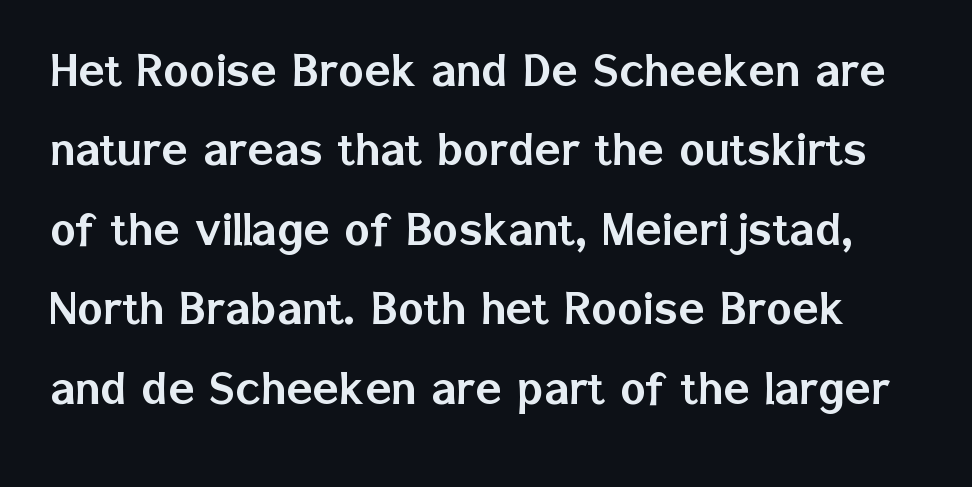
The image shows 54 px sans-serif type, upright; set normal line spacing (1.47x), normal letter spacing, not underlined; low stroke contrast and a medium x-height.
